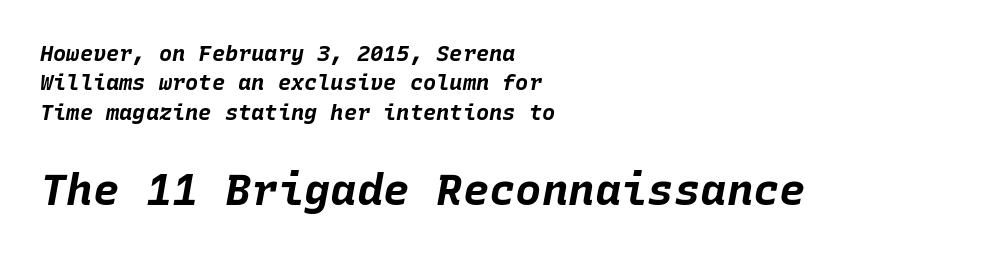
{"italic": "yes", "lean": "right", "slant_degrees": 10, "bold": "yes", "weight": "bold", "width": "normal", "stroke_contrast": "low", "x_height": "large", "monospaced": "yes", "underline": "no", "align": "left", "line_spacing": "normal", "line_spacing_ratio": 1.33, "letter_spacing": "normal", "letter_spacing_em": 0.0, "larger_block": "second", "size_ratio": 2.0, "glyph_px": 44}
